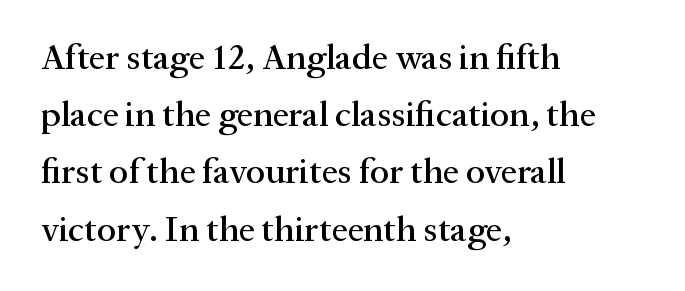
Ordinary non-slanted type is in use. Character widths vary here, with narrow letters taking less room than wide ones. No word sits above an underline. Observe the ordinary spacing: letters are neighbours, not strangers. Left-aligned paragraph, ragged on the right.
